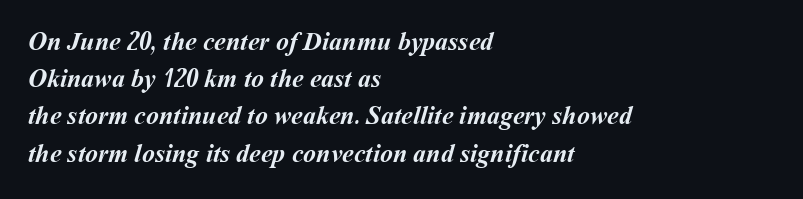
{"bold": "yes", "underline": "no", "align": "left", "line_spacing": "normal", "line_spacing_ratio": 1.43, "letter_spacing": "normal", "letter_spacing_em": 0.0, "glyph_px": 26}
